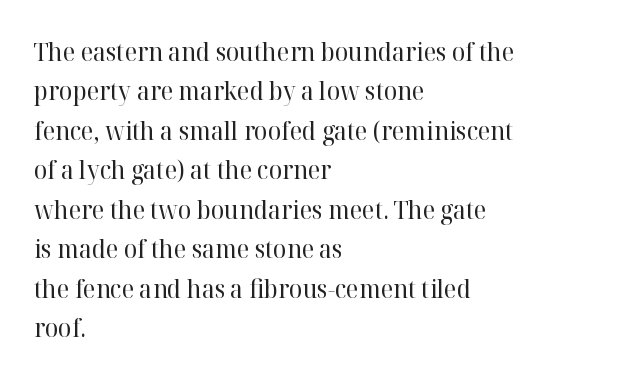
The image shows 25 px text type, upright; set left-aligned, normal line spacing (1.58x), normal letter spacing, not underlined.
